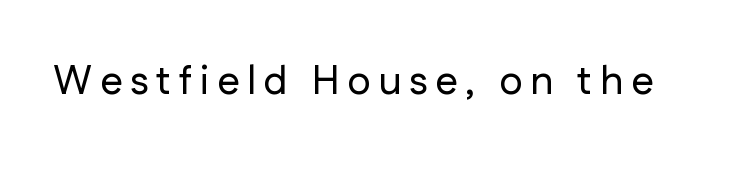
Q: Is the text italic (slanted)? A: No, it is upright.
Q: Is the typeface a serif or a sans-serif typeface? A: Sans-serif.
Q: Is the text underlined? A: No.
Q: Width (condensed, normal, or wide)? A: Normal.
Q: Stroke contrast? A: Low.
Q: x-height? A: Medium.
Q: Monospaced? A: No.
